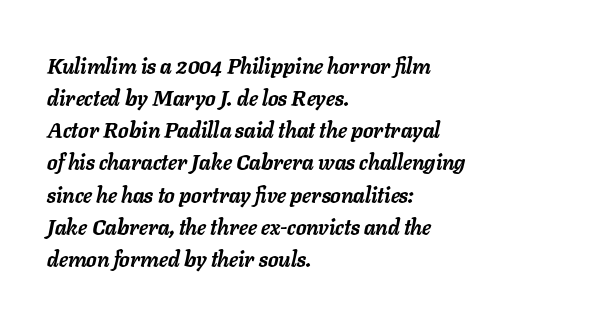
Rows of type keep a routine distance in the vertical direction. Underlining? Definitely not there. Slanted lettering throughout. Honestly, the letter spacing is just normal — you wouldn't notice it. Each line starts at the same left margin while the right side varies.
